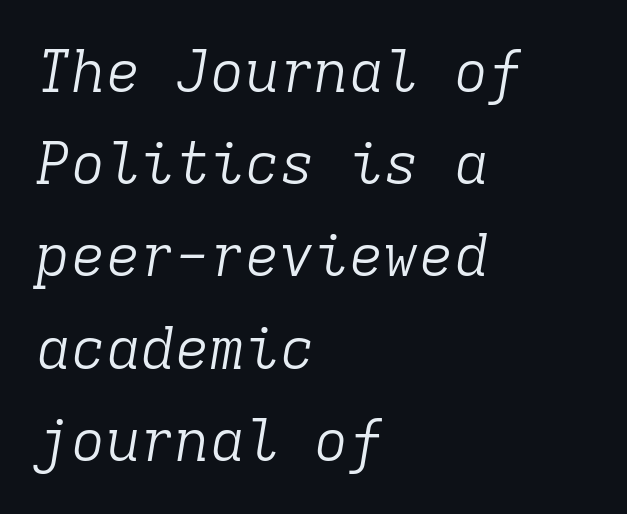
Q: Is the text bold? A: No.
Q: Is the text italic (slanted)? A: Yes, it leans right by about 9 degrees.
Q: Is the typeface a serif or a sans-serif typeface? A: Serif.
Q: Is the text underlined? A: No.
Q: How is the paragraph aligned? A: Left-aligned.
Q: Is the spacing between letters normal or unusually wide? A: Normal.
Q: Is the spacing between lines tight, normal or loose? A: Normal.
Q: Width (condensed, normal, or wide)? A: Normal.
Q: Stroke contrast? A: Low.
Q: x-height? A: Medium.
Q: Monospaced? A: Yes.
